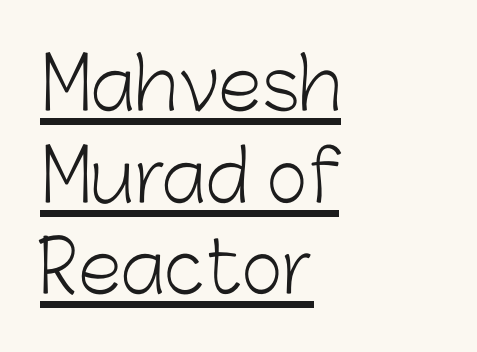
The rag falls on the right side of this text block. No feet cap the strokes, marking this as sans-serif type. The passage shown has conventional tracking throughout. The rows are spaced the way most documents space them.
